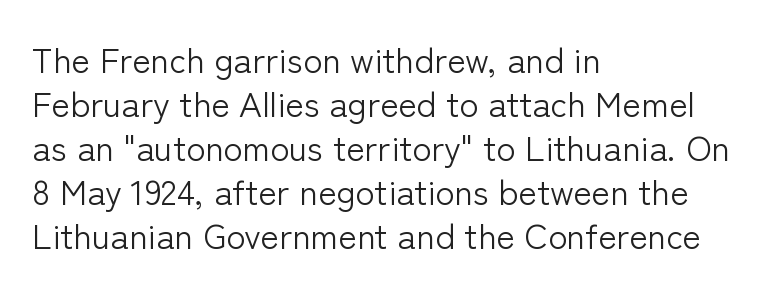
Q: Is the text bold? A: No.
Q: Is the text italic (slanted)? A: No, it is upright.
Q: Is the typeface a serif or a sans-serif typeface? A: Sans-serif.
Q: Is the text underlined? A: No.
Q: How is the paragraph aligned? A: Left-aligned.
Q: Is the spacing between letters normal or unusually wide? A: Normal.
Q: Is the spacing between lines tight, normal or loose? A: Normal.
Q: Width (condensed, normal, or wide)? A: Normal.
Q: Stroke contrast? A: Low.
Q: x-height? A: Medium.
Q: Monospaced? A: No.
